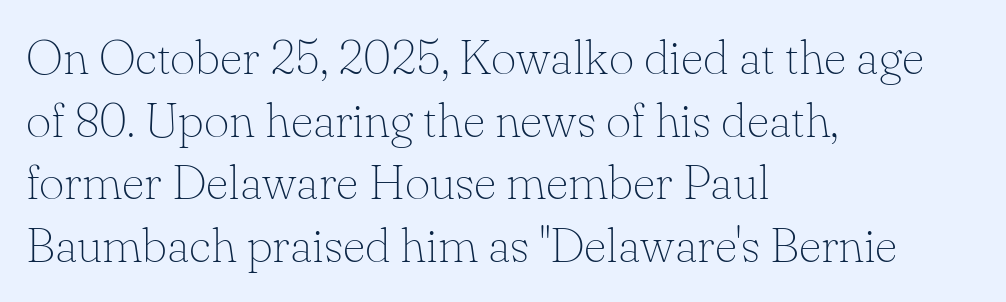
The image shows 49 px thin serif type, upright; set left-aligned, normal line spacing (1.28x), normal letter spacing, not underlined; low stroke contrast and a small x-height.
